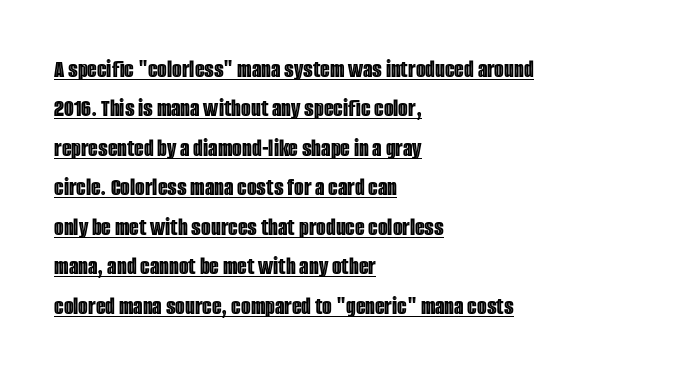
The image shows 25 px text type, upright; set left-aligned, normal line spacing (1.58x), normal letter spacing, underlined.
